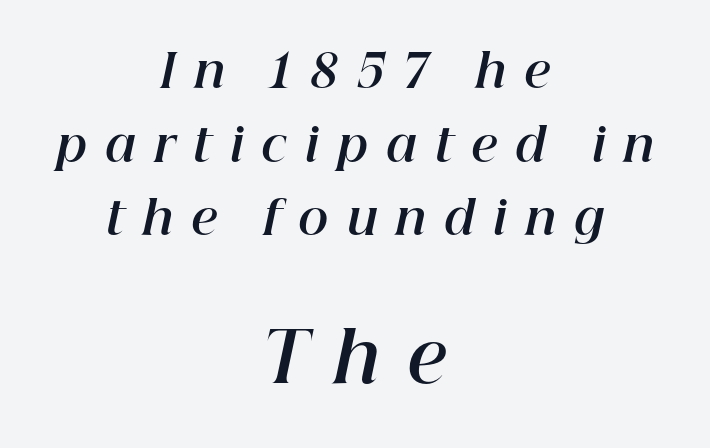
Observe the wide spacing: letters keep a clear distance from each other. Top chunk: small. Bottom chunk: large. Emphasis-style slanted type is in use. Typeset on center — no edge is straight.
